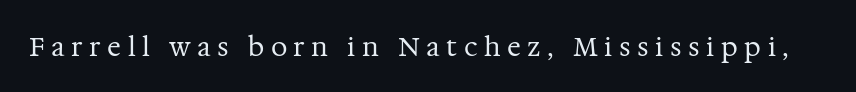
{"italic": "no", "bold": "no", "underline": "no", "letter_spacing": "wide", "letter_spacing_em": 0.25, "glyph_px": 26}
